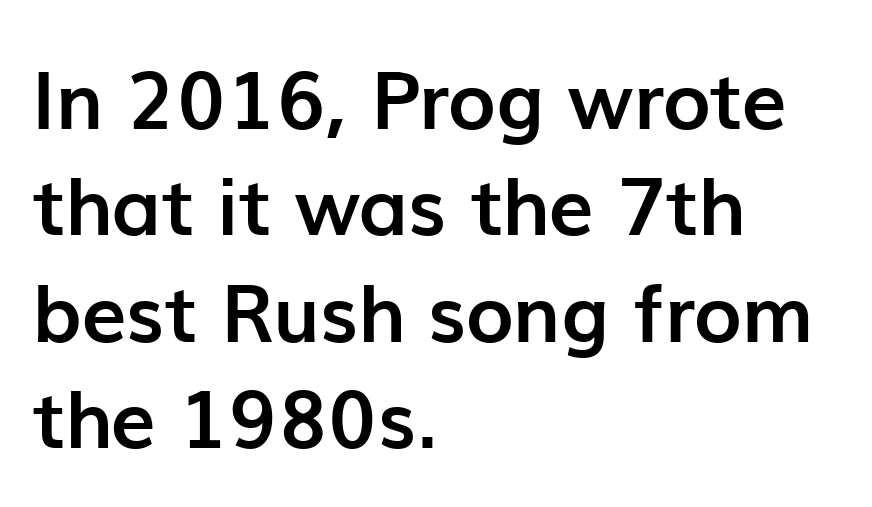
{"serif": "no", "italic": "no", "bold": "yes", "weight": "semibold", "width": "normal", "stroke_contrast": "low", "x_height": "medium", "monospaced": "no", "underline": "no", "align": "left", "line_spacing": "normal", "line_spacing_ratio": 1.33, "letter_spacing": "normal", "letter_spacing_em": 0.0, "glyph_px": 80}
